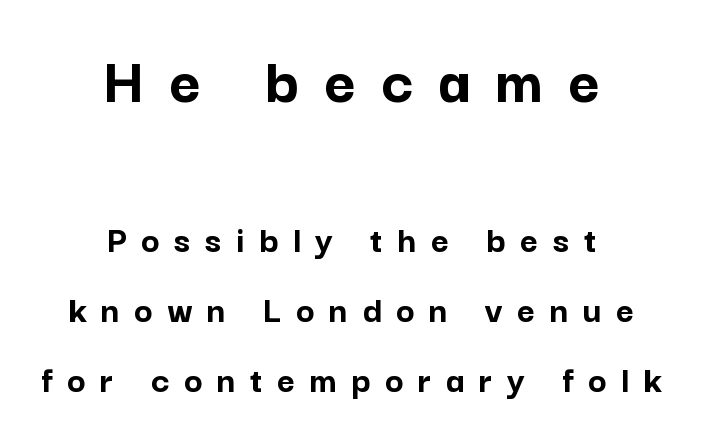
The image shows 68 px semibold sans-serif type, upright; set centered, line spacing 1.8x, unusually wide letter spacing (+0.37 em), not underlined; the first (top) block is 1.74x larger; low stroke contrast and a medium x-height.
